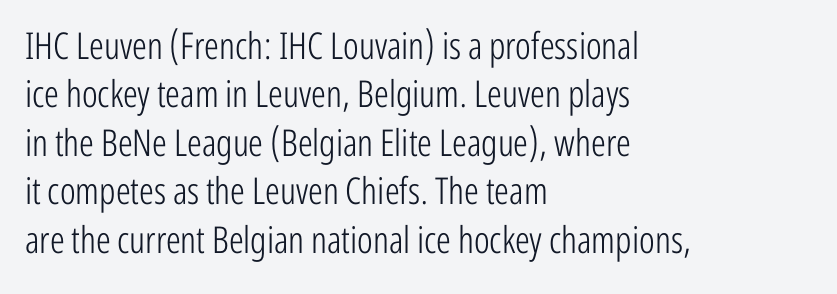
Q: Is the text bold? A: No.
Q: Is the text italic (slanted)? A: No, it is upright.
Q: Is the typeface a serif or a sans-serif typeface? A: Sans-serif.
Q: Is the text underlined? A: No.
Q: How is the paragraph aligned? A: Left-aligned.
Q: Is the spacing between letters normal or unusually wide? A: Normal.
Q: Is the spacing between lines tight, normal or loose? A: Normal.
Q: Width (condensed, normal, or wide)? A: Condensed.
Q: Stroke contrast? A: Low.
Q: x-height? A: Medium.
Q: Monospaced? A: No.
